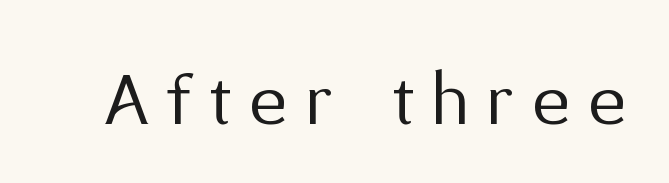
{"serif": "no", "italic": "no", "bold": "no", "weight": "regular", "width": "normal", "stroke_contrast": "medium", "x_height": "medium", "monospaced": "no", "underline": "no", "letter_spacing": "wide", "letter_spacing_em": 0.23, "glyph_px": 80}
